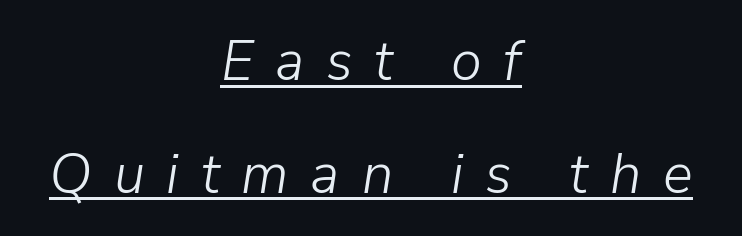
{"italic": "yes", "lean": "right", "slant_degrees": 9, "bold": "no", "weight": "light", "width": "normal", "stroke_contrast": "low", "x_height": "medium", "monospaced": "no", "underline": "yes", "align": "center", "line_spacing": "loose", "line_spacing_ratio": 2.01, "letter_spacing": "wide", "letter_spacing_em": 0.39, "glyph_px": 56}
